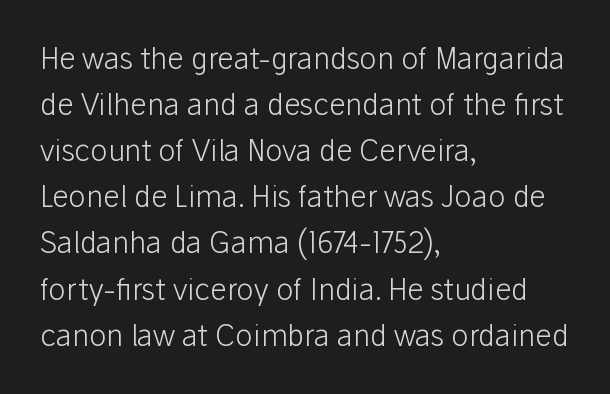
The image shows 29 px light sans-serif type, upright; set left-aligned, normal line spacing (1.59x), normal letter spacing, not underlined; low stroke contrast and a medium x-height.
